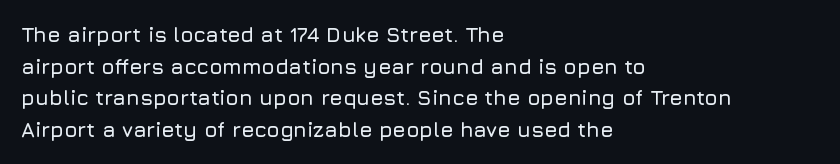
Has an underline been added? It has not. Do the letters lean? They stand straight. Notice how descenders clear the ascenders below comfortably — that's standard leading. The line texture is even and compact thanks to regular tracking.
